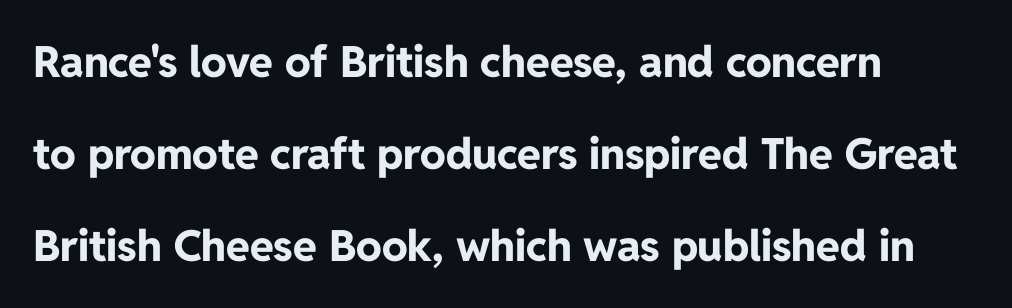
The image shows 43 px bold sans-serif type, upright; set left-aligned, loose line spacing (2.14x), normal letter spacing, not underlined; low stroke contrast and a medium x-height.
